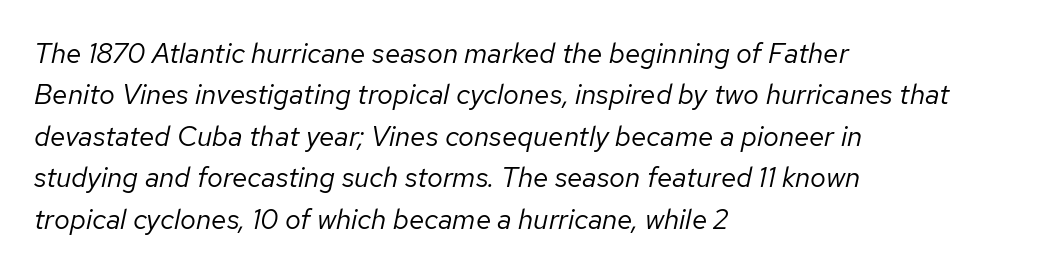
The image shows 28 px regular-weight type, italic (leaning right); set left-aligned, normal line spacing (1.48x), normal letter spacing, not underlined; low stroke contrast and a medium x-height.
